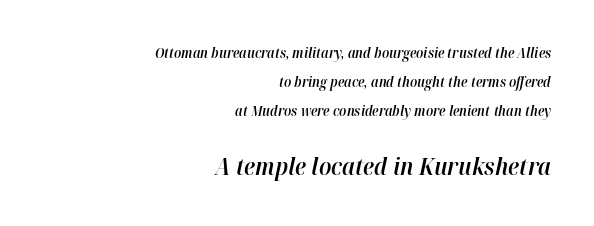
{"italic": "yes", "lean": "right", "slant_degrees": 12, "bold": "semi", "underline": "no", "align": "right", "line_spacing": "loose", "line_spacing_ratio": 2.06, "letter_spacing": "normal", "letter_spacing_em": 0.0, "larger_block": "second", "size_ratio": 1.71, "glyph_px": 24}
